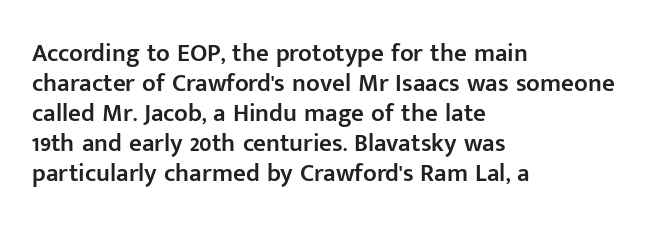
Q: Is the text bold? A: Semi-bold.
Q: Is the text italic (slanted)? A: No, it is upright.
Q: Is the text underlined? A: No.
Q: How is the paragraph aligned? A: Left-aligned.
Q: Is the spacing between letters normal or unusually wide? A: Normal.
